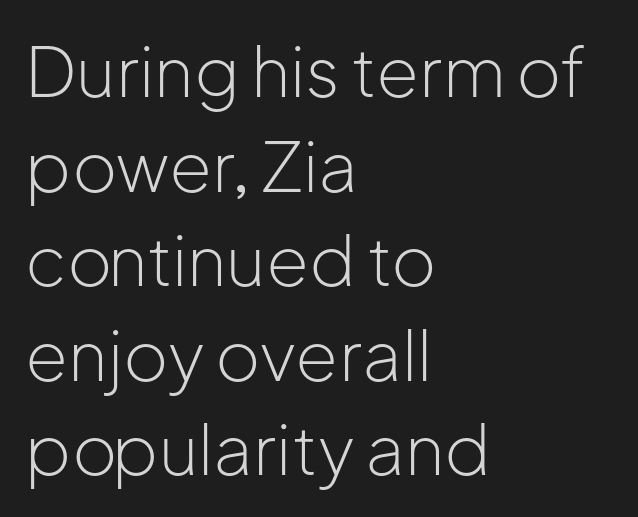
Character widths vary here, with narrow letters taking less room than wide ones. The passage shown is typeset with a sans-serif family. Vertically, the passage feels balanced, rows spaced as you'd expect. Leftover space on each line is placed entirely after the last word. Tracking value appears to be zero — textbook default spacing.
